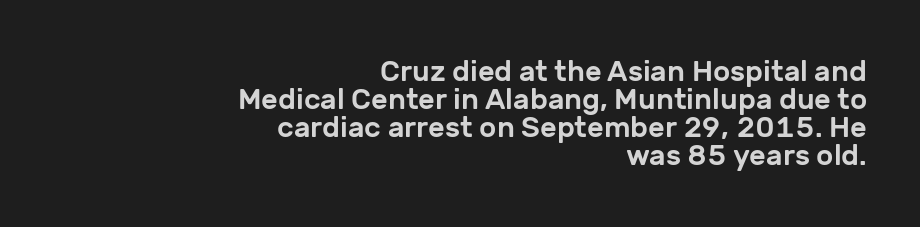
{"serif": "no", "italic": "no", "width": "normal", "stroke_contrast": "low", "x_height": "medium", "monospaced": "no", "underline": "no", "align": "right", "line_spacing": "tight", "line_spacing_ratio": 0.97, "letter_spacing": "normal", "letter_spacing_em": 0.0, "glyph_px": 29}
